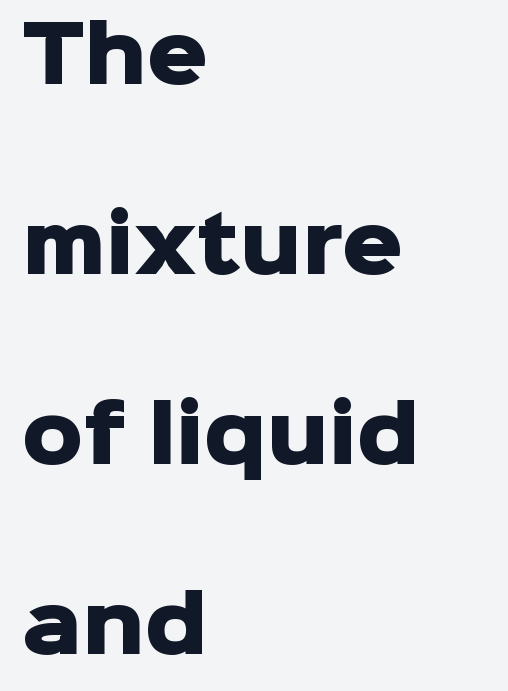
The image shows 76 px heavy sans-serif type, upright; set left-aligned, loose line spacing (2.5x), normal letter spacing, not underlined; low stroke contrast and a medium x-height.
